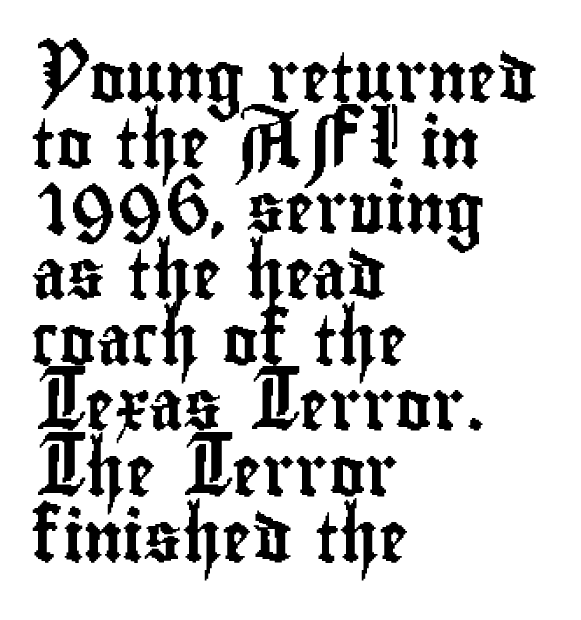
The vertical gap from one line to the next is medium. Leftover space on each line is placed entirely after the last word. Type without underlining. Do the characters align in a grid? No, the font is proportional.
